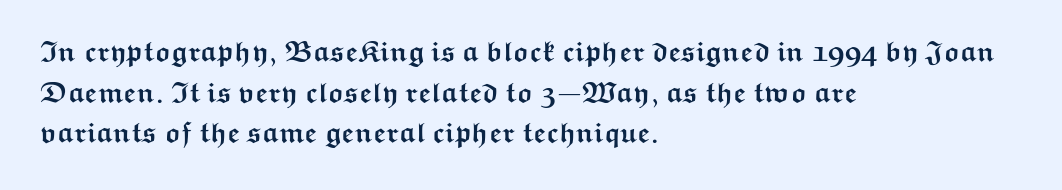
Q: Is the text bold? A: Yes.
Q: Is the text italic (slanted)? A: No, it is upright.
Q: Is the typeface a serif or a sans-serif typeface? A: Sans-serif.
Q: Is the text underlined? A: No.
Q: How is the paragraph aligned? A: Left-aligned.
Q: Is the spacing between letters normal or unusually wide? A: Normal.
Q: Is the spacing between lines tight, normal or loose? A: Normal.
Q: Width (condensed, normal, or wide)? A: Wide.
Q: Stroke contrast? A: Medium.
Q: x-height? A: Medium.
Q: Monospaced? A: No.
